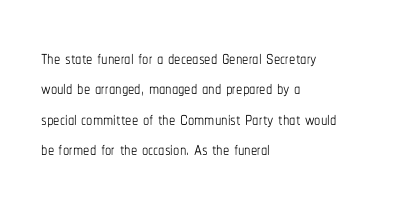
{"italic": "no", "bold": "no", "underline": "no", "align": "left", "line_spacing_ratio": 1.22, "letter_spacing": "normal", "letter_spacing_em": 0.0, "glyph_px": 25}
